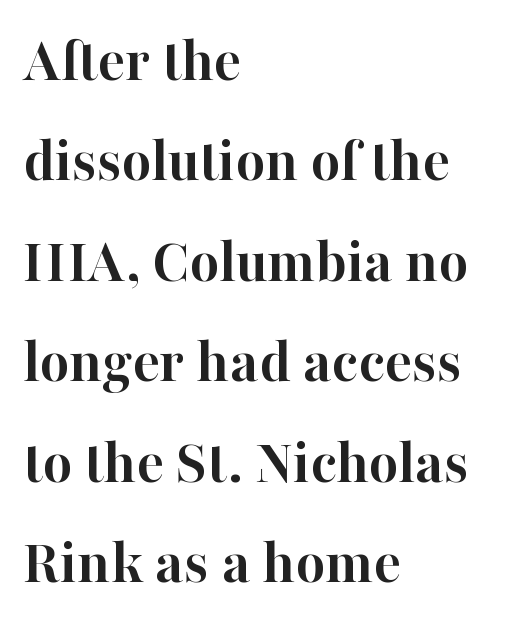
The image shows 64 px semibold serif type, upright; set left-aligned, normal line spacing (1.57x), normal letter spacing, not underlined; high stroke contrast and a medium x-height.
